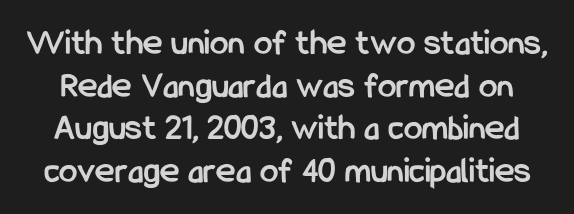
The image shows 37 px semibold, condensed sans-serif type, upright; set tight line spacing (1.15x), normal letter spacing, not underlined; low stroke contrast and a medium x-height.
